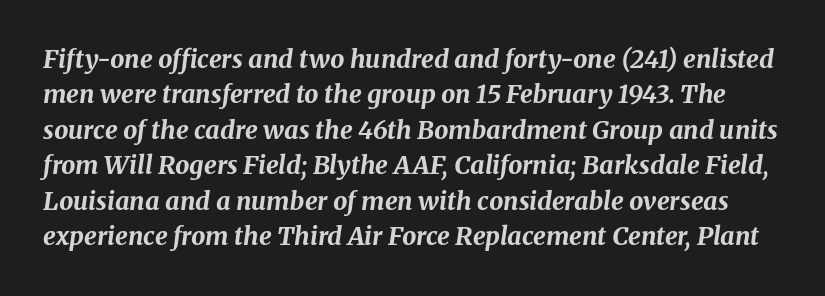
Q: Is the text bold? A: Yes.
Q: Is the text italic (slanted)? A: Yes, it leans right by about 8 degrees.
Q: Is the text underlined? A: No.
Q: Is the spacing between letters normal or unusually wide? A: Normal.
Q: Is the spacing between lines tight, normal or loose? A: Normal.
